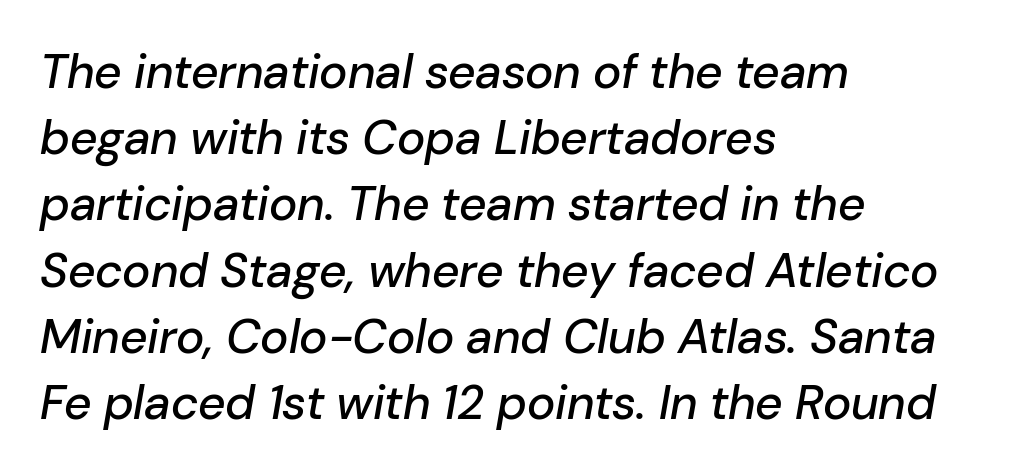
{"italic": "yes", "lean": "right", "slant_degrees": 10, "width": "normal", "stroke_contrast": "low", "x_height": "medium", "monospaced": "no", "underline": "no", "align": "left", "line_spacing": "normal", "line_spacing_ratio": 1.38, "letter_spacing": "normal", "letter_spacing_em": 0.0, "glyph_px": 48}
